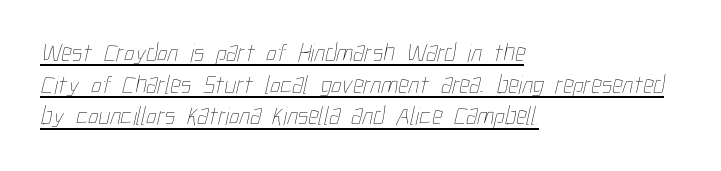
Q: Is the text bold? A: No.
Q: Is the text underlined? A: Yes.
Q: How is the paragraph aligned? A: Left-aligned.
Q: Is the spacing between letters normal or unusually wide? A: Normal.
